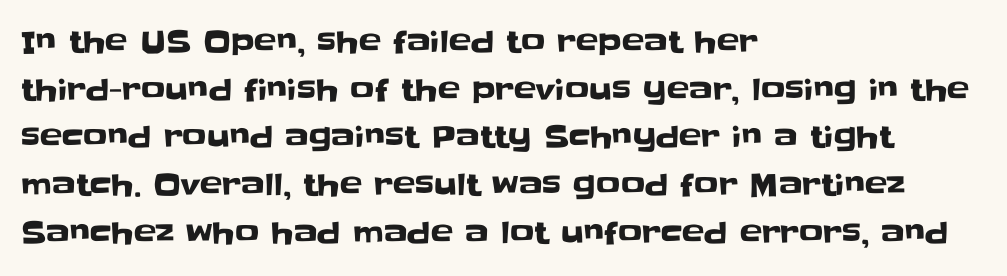
{"serif": "no", "italic": "no", "width": "normal", "stroke_contrast": "low", "x_height": "large", "monospaced": "no", "underline": "no", "align": "left", "line_spacing": "normal", "line_spacing_ratio": 1.59, "letter_spacing": "normal", "letter_spacing_em": 0.0, "glyph_px": 30}
